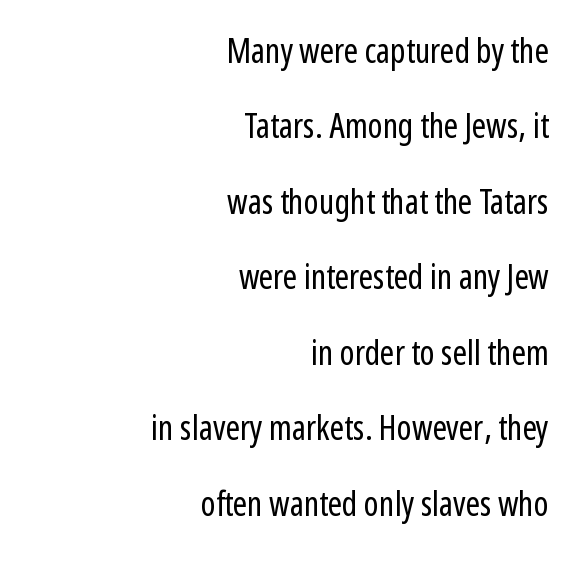
{"serif": "no", "italic": "no", "bold": "no", "weight": "regular", "width": "condensed", "stroke_contrast": "low", "x_height": "medium", "monospaced": "no", "underline": "no", "align": "right", "line_spacing": "loose", "line_spacing_ratio": 2.22, "letter_spacing": "normal", "letter_spacing_em": 0.0, "glyph_px": 34}
